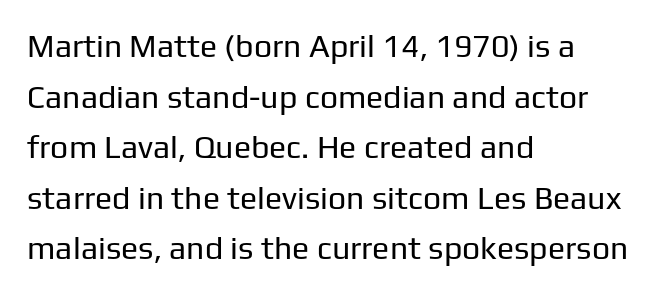
The image shows 32 px regular-weight sans-serif type, upright; set left-aligned, normal line spacing (1.58x), normal letter spacing, not underlined; low stroke contrast and a medium x-height.
